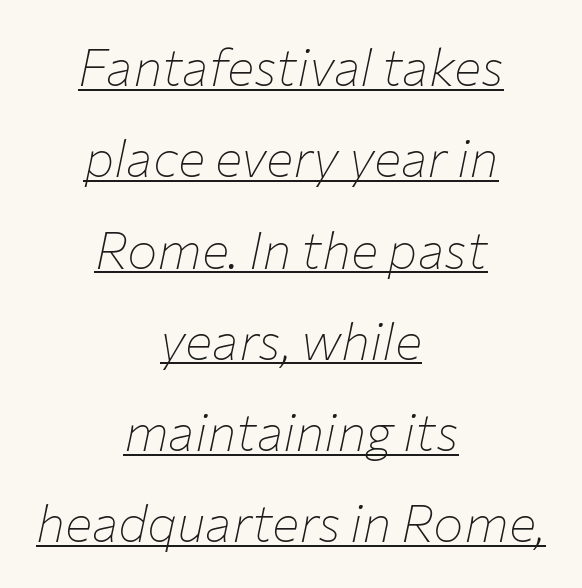
The typesetting does not lean heavy: it is not bold. You could not count columns in this text — the font is proportionally spaced. In designer terms, the underline attribute is active on this setting. A centered setting, common on invitations and titles, is used for this passage. Quick note: italic.
